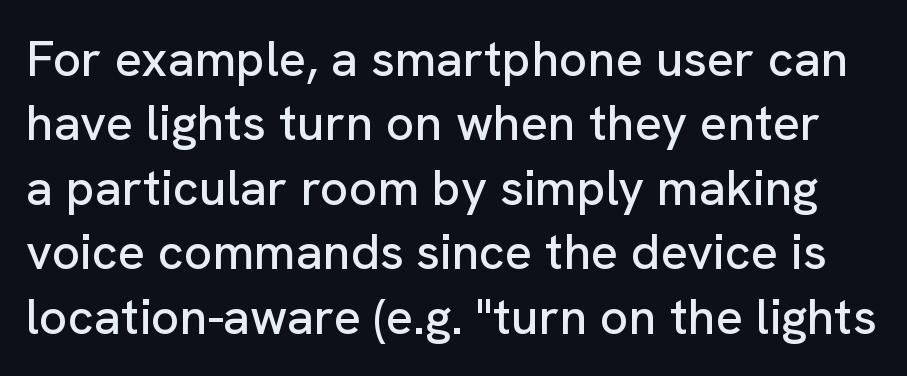
{"serif": "no", "italic": "no", "width": "normal", "stroke_contrast": "low", "x_height": "medium", "monospaced": "no", "underline": "no", "line_spacing": "normal", "line_spacing_ratio": 1.29, "letter_spacing": "normal", "letter_spacing_em": 0.0, "glyph_px": 50}
